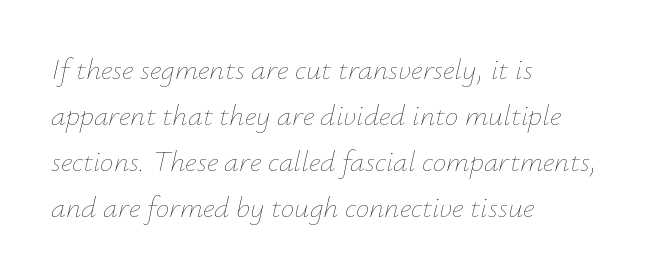
Q: Is the text bold? A: No.
Q: Is the text italic (slanted)? A: Yes, it leans right by about 12 degrees.
Q: Is the text underlined? A: No.
Q: How is the paragraph aligned? A: Left-aligned.
Q: Is the spacing between letters normal or unusually wide? A: Normal.
Q: Is the spacing between lines tight, normal or loose? A: Normal.
Q: Width (condensed, normal, or wide)? A: Normal.
Q: Stroke contrast? A: Low.
Q: x-height? A: Small.
Q: Monospaced? A: No.
